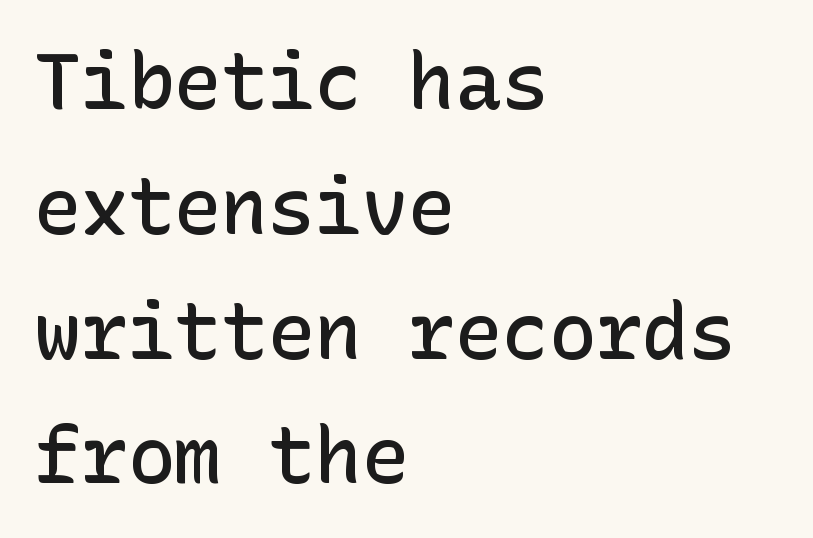
Q: Is the text bold? A: Semi-bold.
Q: Is the text italic (slanted)? A: No, it is upright.
Q: Is the typeface a serif or a sans-serif typeface? A: Sans-serif.
Q: Is the text underlined? A: No.
Q: How is the paragraph aligned? A: Left-aligned.
Q: Is the spacing between letters normal or unusually wide? A: Normal.
Q: Is the spacing between lines tight, normal or loose? A: Normal.
Q: Width (condensed, normal, or wide)? A: Normal.
Q: Stroke contrast? A: Low.
Q: x-height? A: Medium.
